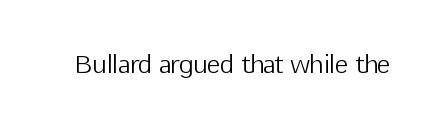
Q: Is the text bold? A: No.
Q: Is the text italic (slanted)? A: No, it is upright.
Q: Is the text underlined? A: No.
Q: Is the spacing between letters normal or unusually wide? A: Normal.
